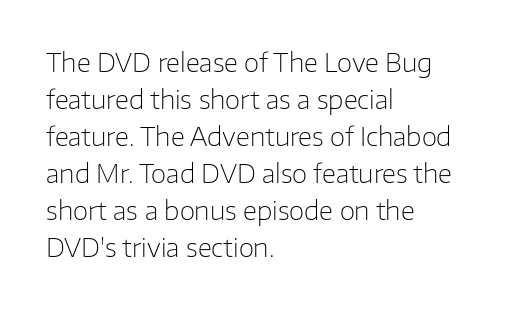
{"italic": "no", "bold": "no", "underline": "no", "align": "left", "line_spacing": "normal", "line_spacing_ratio": 1.48, "letter_spacing": "normal", "letter_spacing_em": 0.0, "glyph_px": 25}
